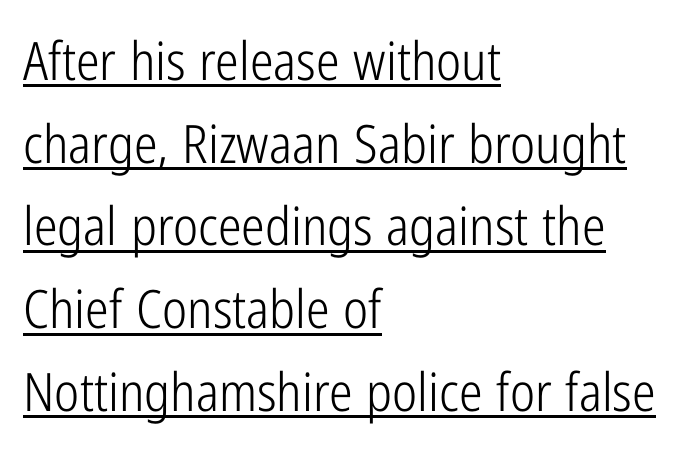
The image shows 53 px light, condensed sans-serif type, upright; set left-aligned, normal line spacing (1.56x), normal letter spacing, underlined; low stroke contrast and a medium x-height.
